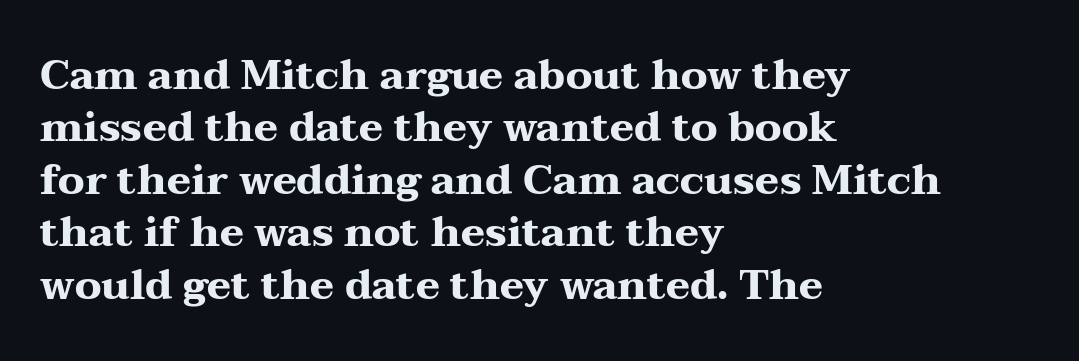
Q: Is the text bold? A: Yes.
Q: Is the text italic (slanted)? A: No, it is upright.
Q: Is the typeface a serif or a sans-serif typeface? A: Serif.
Q: Is the text underlined? A: No.
Q: How is the paragraph aligned? A: Left-aligned.
Q: Is the spacing between letters normal or unusually wide? A: Normal.
Q: Is the spacing between lines tight, normal or loose? A: Normal.
Q: Width (condensed, normal, or wide)? A: Wide.
Q: Stroke contrast? A: Medium.
Q: x-height? A: Medium.
Q: Monospaced? A: No.
